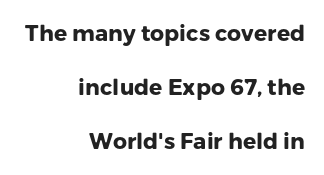
{"italic": "no", "bold": "yes", "underline": "no", "align": "right", "line_spacing": "loose", "line_spacing_ratio": 2.46, "letter_spacing": "normal", "letter_spacing_em": 0.0, "glyph_px": 22}
